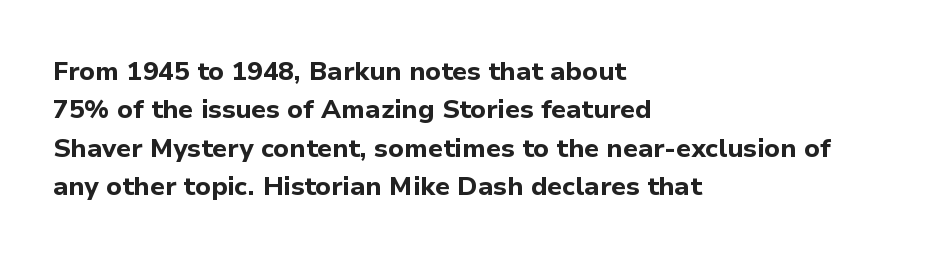
Q: Is the text bold? A: Yes.
Q: Is the text italic (slanted)? A: No, it is upright.
Q: Is the text underlined? A: No.
Q: How is the paragraph aligned? A: Left-aligned.
Q: Is the spacing between letters normal or unusually wide? A: Normal.
Q: Is the spacing between lines tight, normal or loose? A: Normal.
